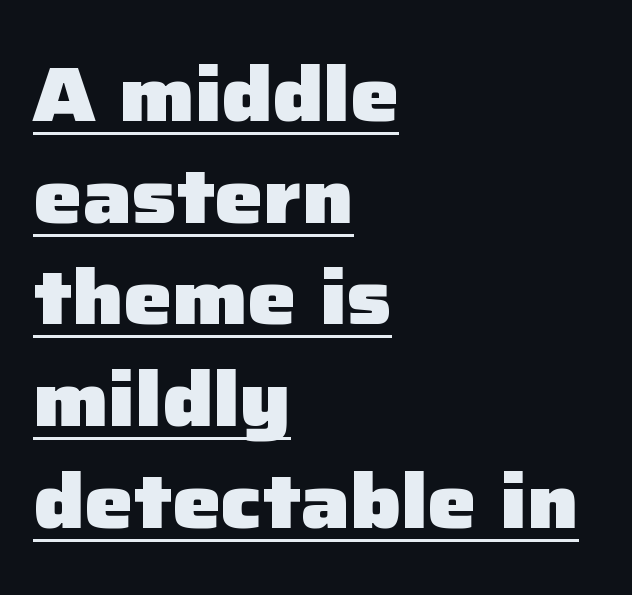
Q: Is the text bold? A: Yes.
Q: Is the text italic (slanted)? A: No, it is upright.
Q: Is the typeface a serif or a sans-serif typeface? A: Sans-serif.
Q: Is the text underlined? A: Yes.
Q: How is the paragraph aligned? A: Left-aligned.
Q: Is the spacing between letters normal or unusually wide? A: Normal.
Q: Is the spacing between lines tight, normal or loose? A: Normal.
Q: Width (condensed, normal, or wide)? A: Normal.
Q: Stroke contrast? A: Low.
Q: x-height? A: Medium.
Q: Monospaced? A: No.
